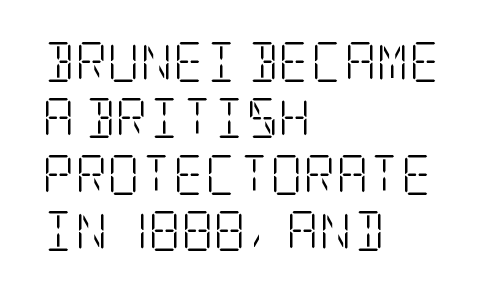
{"serif": "yes", "italic": "no", "bold": "no", "weight": "light", "width": "condensed", "stroke_contrast": "low", "x_height": "large", "underline": "no", "align": "left", "line_spacing": "normal", "line_spacing_ratio": 1.41, "letter_spacing": "normal", "letter_spacing_em": 0.0, "glyph_px": 40}
